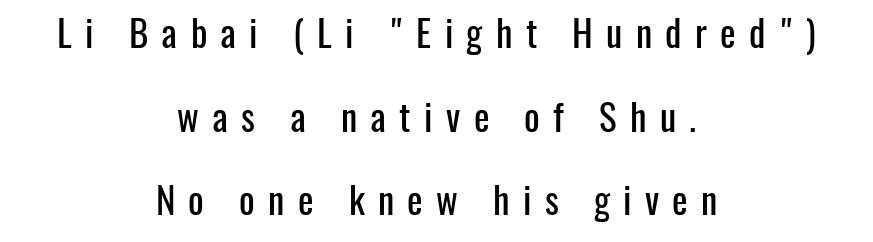
{"serif": "no", "italic": "no", "width": "condensed", "stroke_contrast": "low", "x_height": "medium", "monospaced": "no", "underline": "no", "align": "center", "line_spacing": "loose", "line_spacing_ratio": 2.26, "letter_spacing": "wide", "letter_spacing_em": 0.36, "glyph_px": 37}
